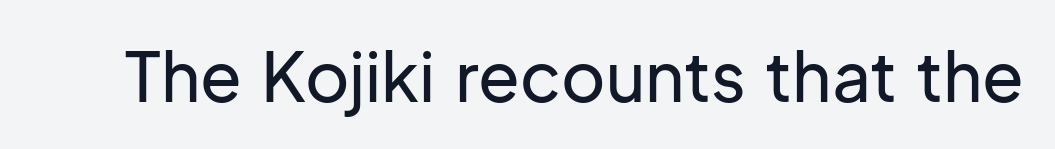
{"serif": "no", "italic": "no", "width": "normal", "stroke_contrast": "low", "x_height": "medium", "monospaced": "no", "underline": "no", "letter_spacing": "normal", "letter_spacing_em": 0.0, "glyph_px": 68}
